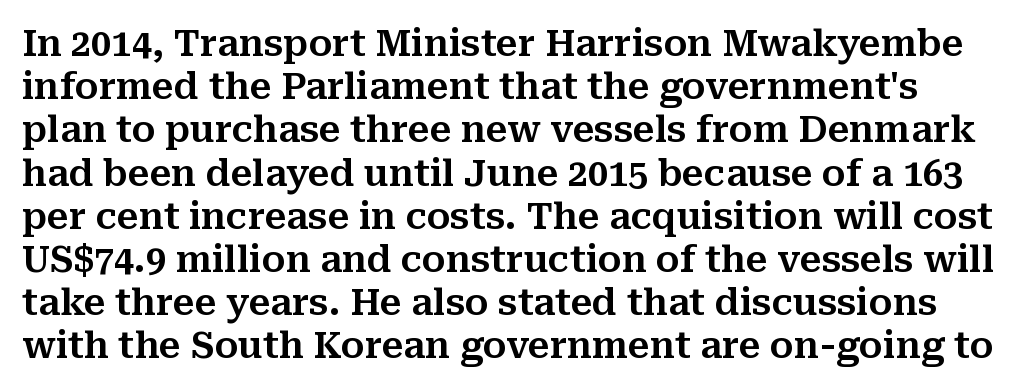
Q: Is the text italic (slanted)? A: No, it is upright.
Q: Is the typeface a serif or a sans-serif typeface? A: Serif.
Q: Is the text underlined? A: No.
Q: Is the spacing between letters normal or unusually wide? A: Normal.
Q: Width (condensed, normal, or wide)? A: Normal.
Q: Stroke contrast? A: Medium.
Q: x-height? A: Medium.
Q: Monospaced? A: No.
